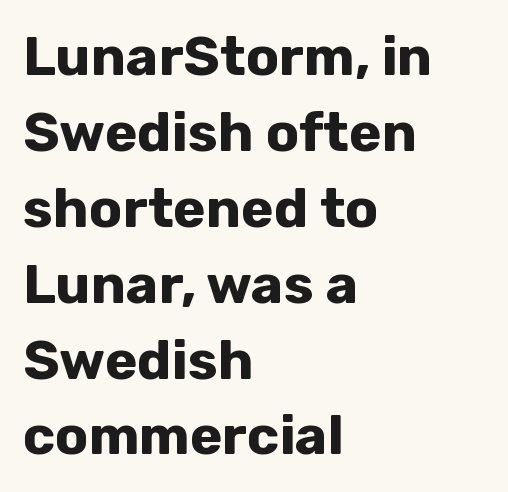
Whoever set this chose a conventional vertical rhythm. Spacing between characters is what you'd get straight out of the box. You could not count columns in this text — the font is proportionally spaced. Characters remain perfectly vertical along every line. In terms of letterform style, serifs are entirely absent. Glance below the letters and you will spot only blank space.
